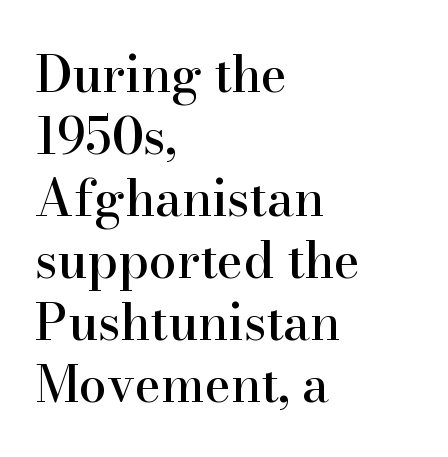
Q: Is the text italic (slanted)? A: No, it is upright.
Q: Is the typeface a serif or a sans-serif typeface? A: Serif.
Q: Is the text underlined? A: No.
Q: How is the paragraph aligned? A: Left-aligned.
Q: Is the spacing between letters normal or unusually wide? A: Normal.
Q: Width (condensed, normal, or wide)? A: Normal.
Q: Stroke contrast? A: High.
Q: x-height? A: Small.
Q: Monospaced? A: No.
